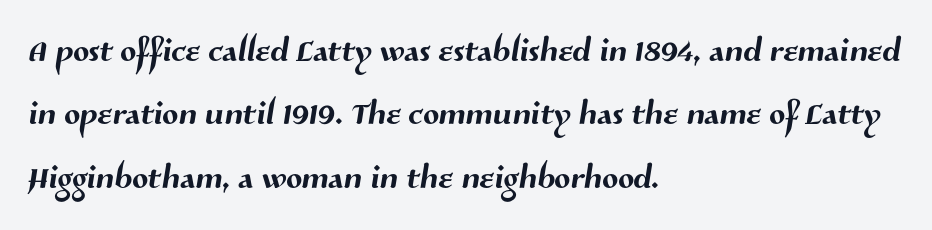
{"serif": "no", "width": "normal", "stroke_contrast": "medium", "x_height": "medium", "monospaced": "no", "underline": "no", "align": "left", "line_spacing": "normal", "line_spacing_ratio": 1.35, "letter_spacing": "normal", "letter_spacing_em": 0.0, "glyph_px": 47}
